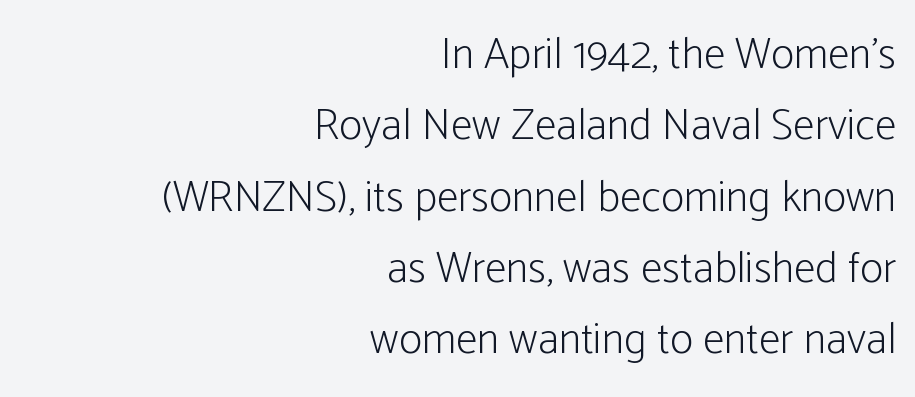
{"serif": "no", "italic": "no", "bold": "no", "weight": "light", "width": "condensed", "stroke_contrast": "low", "x_height": "medium", "monospaced": "no", "underline": "no", "align": "right", "line_spacing": "normal", "line_spacing_ratio": 1.62, "letter_spacing": "normal", "letter_spacing_em": 0.0, "glyph_px": 44}
